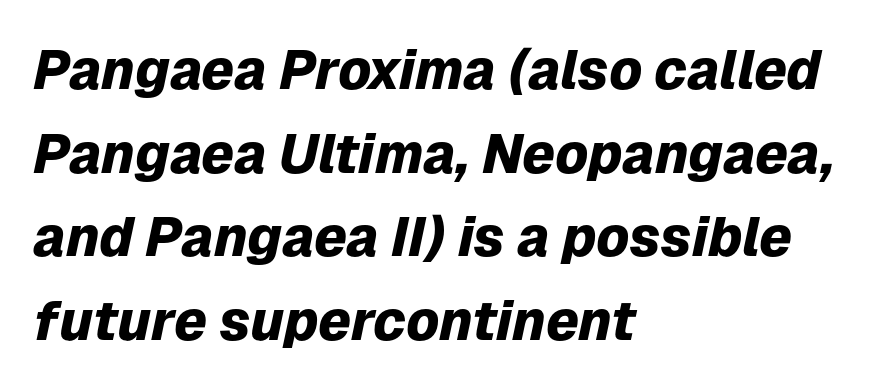
Q: Is the text bold? A: Yes.
Q: Is the text italic (slanted)? A: Yes, it leans right by about 12 degrees.
Q: Is the text underlined? A: No.
Q: How is the paragraph aligned? A: Left-aligned.
Q: Is the spacing between letters normal or unusually wide? A: Normal.
Q: Is the spacing between lines tight, normal or loose? A: Normal.
Q: Width (condensed, normal, or wide)? A: Normal.
Q: Stroke contrast? A: Low.
Q: x-height? A: Medium.
Q: Monospaced? A: No.
